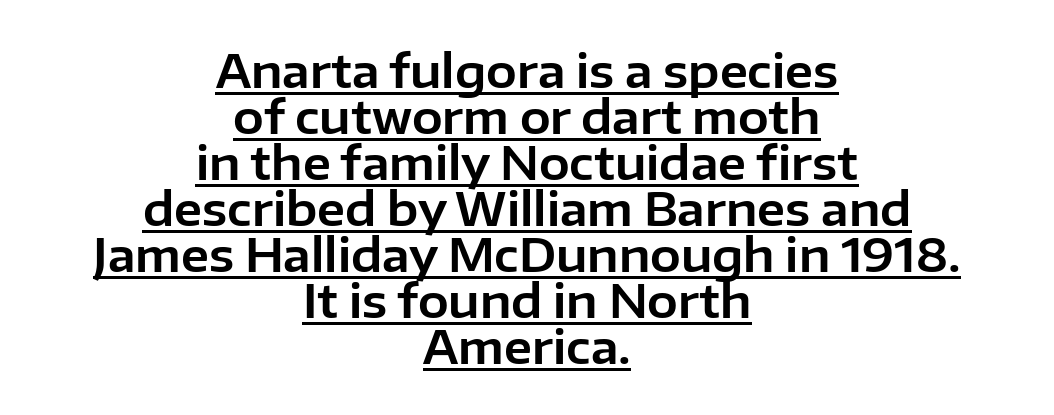
Q: Is the text italic (slanted)? A: No, it is upright.
Q: Is the typeface a serif or a sans-serif typeface? A: Sans-serif.
Q: Is the text underlined? A: Yes.
Q: How is the paragraph aligned? A: Centered.
Q: Is the spacing between letters normal or unusually wide? A: Normal.
Q: Is the spacing between lines tight, normal or loose? A: Tight.
Q: Width (condensed, normal, or wide)? A: Normal.
Q: Stroke contrast? A: Low.
Q: x-height? A: Medium.
Q: Monospaced? A: No.
